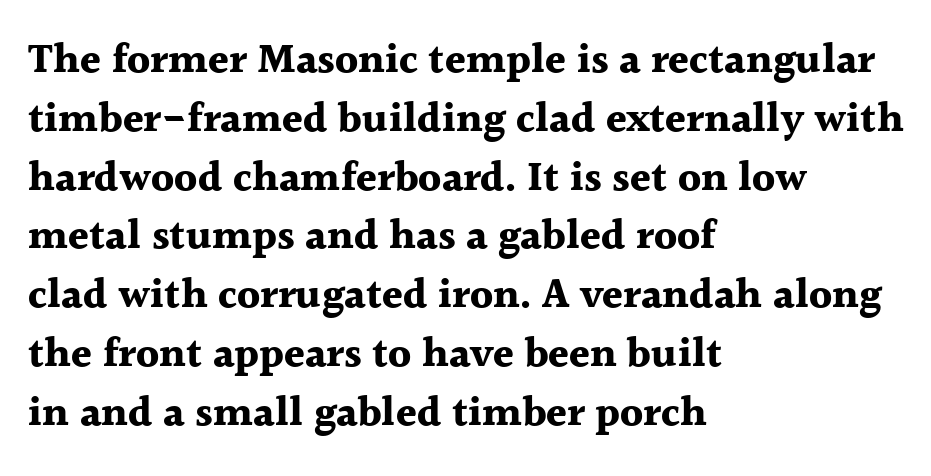
{"serif": "yes", "italic": "no", "bold": "yes", "weight": "bold", "width": "normal", "x_height": "medium", "monospaced": "no", "underline": "no", "align": "left", "line_spacing": "normal", "line_spacing_ratio": 1.4, "letter_spacing": "normal", "letter_spacing_em": 0.0, "glyph_px": 42}
